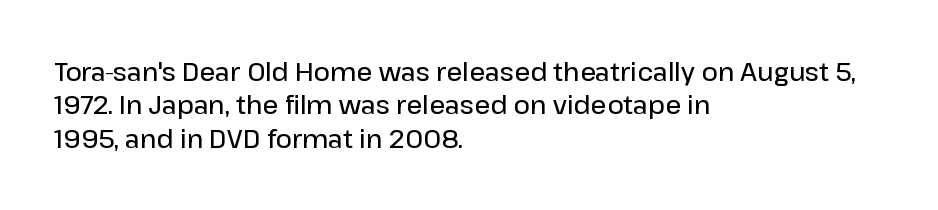
The glyphs have the mass of a demibold cut, below bold. The line-height multiplier appears to be the usual default. Any mark beneath the type? The region is blank. Layout note: lines flush left. Quick note: not italic, upright. The type is set solid horizontally, with unmodified tracking.
